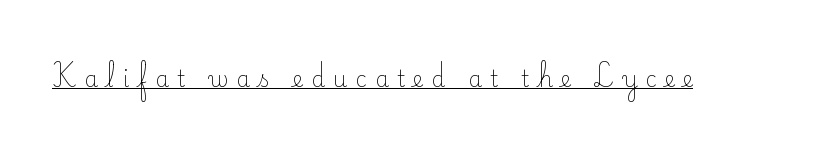
Characters remain perfectly vertical along every line. A continuous stroke trails under the words, as in a hyperlink. No extra ink here — the face is not bold. The line texture is sparse and dotted thanks to wide tracking.
